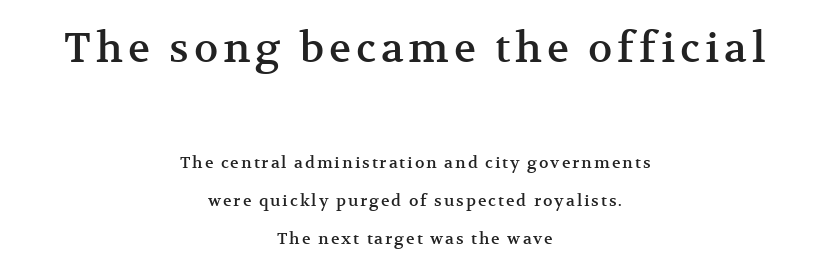
Q: Is the text italic (slanted)? A: No, it is upright.
Q: Is the typeface a serif or a sans-serif typeface? A: Serif.
Q: Is the text underlined? A: No.
Q: How is the paragraph aligned? A: Centered.
Q: Is the spacing between lines tight, normal or loose? A: Loose.
Q: Which block of text is set in a larger size, the first (top) or the second (bottom)? A: The first (top) one.
Q: Width (condensed, normal, or wide)? A: Normal.
Q: Stroke contrast? A: Medium.
Q: x-height? A: Medium.
Q: Monospaced? A: No.
